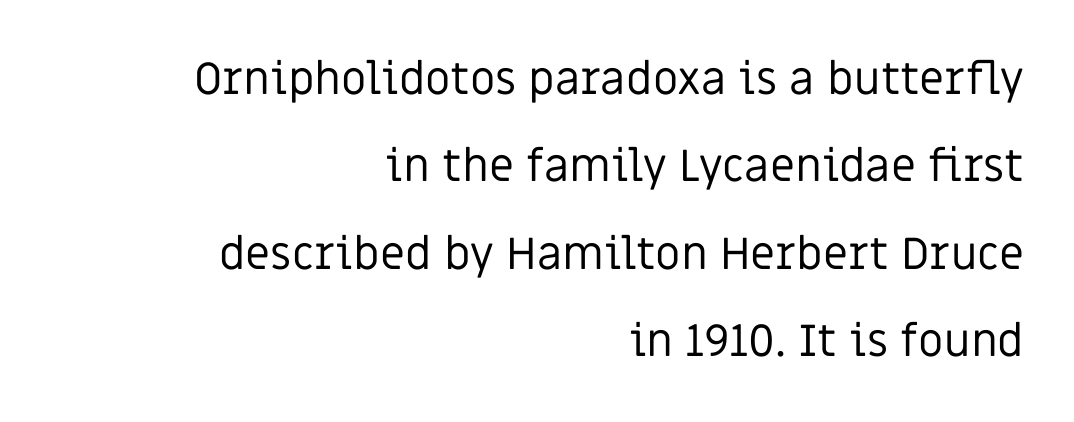
{"serif": "no", "italic": "no", "bold": "no", "weight": "regular", "width": "normal", "stroke_contrast": "low", "x_height": "large", "monospaced": "no", "underline": "no", "align": "right", "line_spacing": "loose", "line_spacing_ratio": 1.94, "letter_spacing": "normal", "letter_spacing_em": 0.0, "glyph_px": 45}
